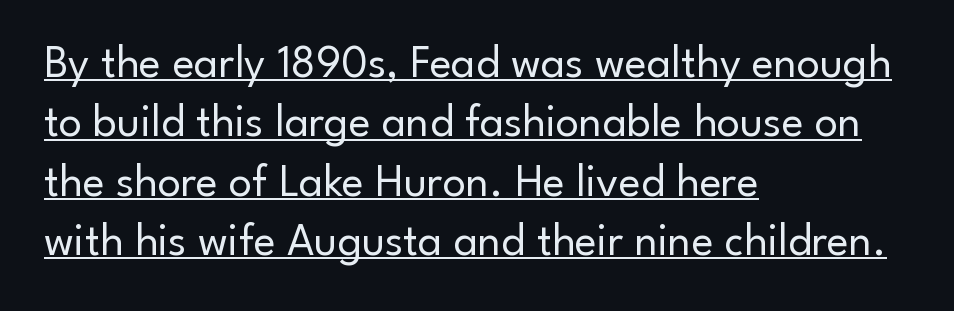
The image shows 46 px regular-weight sans-serif type, upright; set left-aligned, normal line spacing (1.29x), normal letter spacing, underlined; low stroke contrast and a small x-height.
